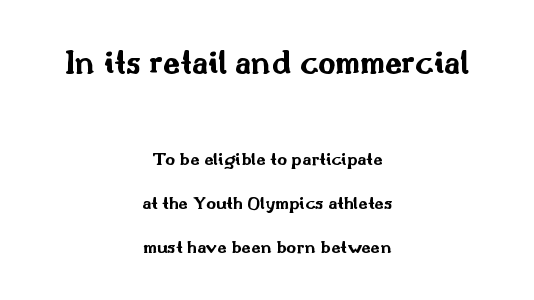
{"serif": "no", "italic": "no", "bold": "yes", "weight": "bold", "width": "wide", "stroke_contrast": "medium", "x_height": "small", "monospaced": "no", "underline": "no", "align": "center", "line_spacing": "loose", "line_spacing_ratio": 2.31, "letter_spacing": "normal", "letter_spacing_em": 0.0, "larger_block": "first", "size_ratio": 1.79, "glyph_px": 34}
